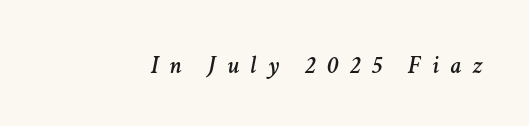
{"italic": "yes", "lean": "right", "slant_degrees": 11, "underline": "no", "letter_spacing": "wide", "letter_spacing_em": 0.44, "glyph_px": 25}
